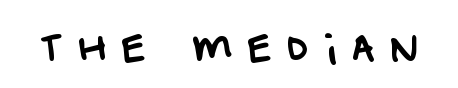
{"serif": "no", "width": "normal", "stroke_contrast": "low", "x_height": "large", "monospaced": "no", "underline": "no", "letter_spacing": "wide", "letter_spacing_em": 0.44, "glyph_px": 35}
